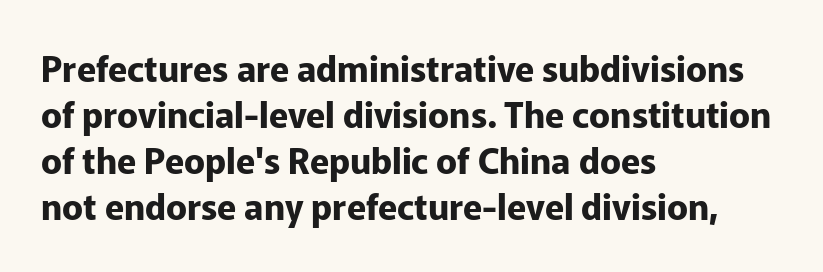
{"serif": "no", "italic": "no", "bold": "yes", "weight": "bold", "width": "normal", "stroke_contrast": "low", "x_height": "medium", "monospaced": "no", "underline": "no", "align": "left", "line_spacing": "normal", "line_spacing_ratio": 1.31, "letter_spacing": "normal", "letter_spacing_em": 0.0, "glyph_px": 35}
